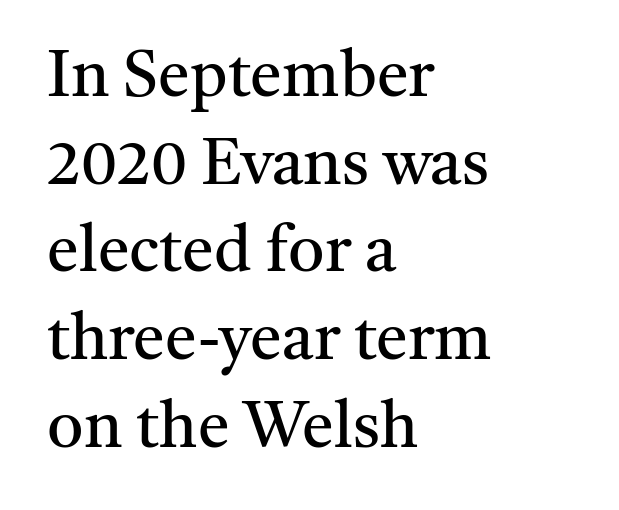
Q: Is the text bold? A: No.
Q: Is the text italic (slanted)? A: No, it is upright.
Q: Is the typeface a serif or a sans-serif typeface? A: Serif.
Q: Is the text underlined? A: No.
Q: How is the paragraph aligned? A: Left-aligned.
Q: Is the spacing between letters normal or unusually wide? A: Normal.
Q: Is the spacing between lines tight, normal or loose? A: Normal.
Q: Width (condensed, normal, or wide)? A: Normal.
Q: Stroke contrast? A: Medium.
Q: x-height? A: Medium.
Q: Monospaced? A: No.
